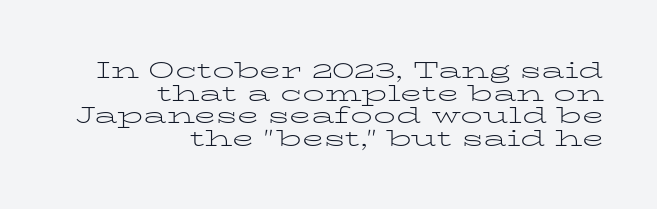
This sample trades vertical openness for compactness between lines. Notice how the stems are strictly vertical — no italics here. Compared with a typical body face, this is equally light or lighter still. Leftover space on each line is placed entirely before the opening word. Underline: absent. This rendering leaves character spacing at its baseline value.
